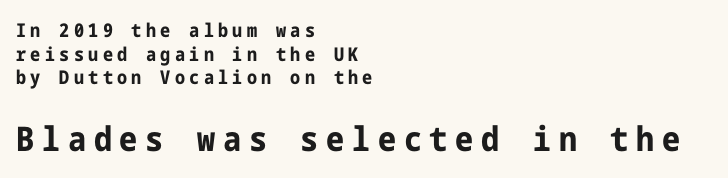
The image shows 34 px bold, condensed sans-serif type, upright; set left-aligned, normal line spacing (1.25x), unusually wide letter spacing (+0.23 em), not underlined; the second (bottom) block is 1.79x larger; low stroke contrast and a medium x-height.
